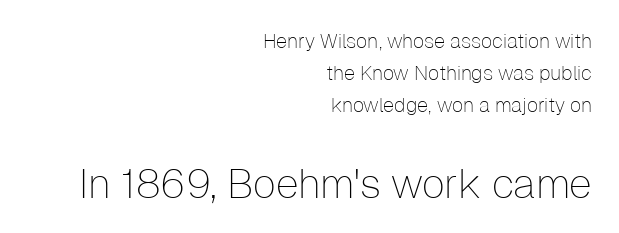
You get the small type first, then a jump to larger type. The horizontal fit of the characters is conventional and even. Tall strokes in this sample are plumb rather than angled. You could not count columns in this text — the font is proportionally spaced. Words float on clear page, feet unadorned.
